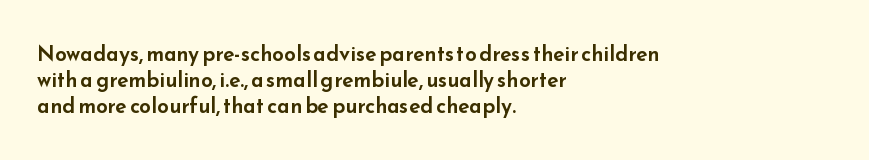
The image shows 21 px text type, upright; set left-aligned, line spacing 1.24x, normal letter spacing, not underlined.
